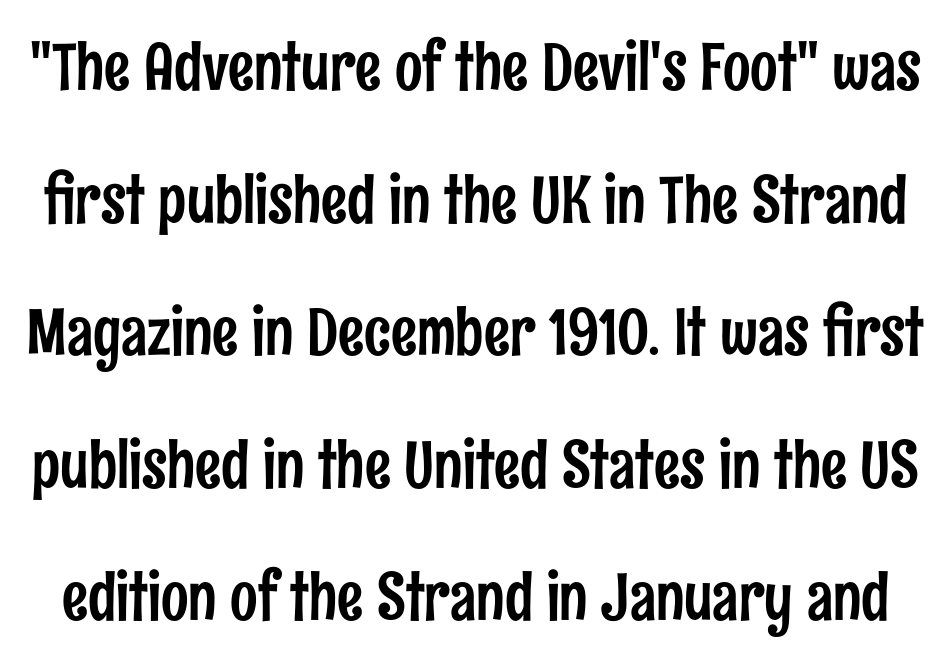
{"serif": "no", "italic": "no", "width": "condensed", "stroke_contrast": "low", "x_height": "medium", "monospaced": "no", "underline": "no", "line_spacing": "loose", "line_spacing_ratio": 2.04, "letter_spacing": "normal", "letter_spacing_em": 0.0, "glyph_px": 65}
